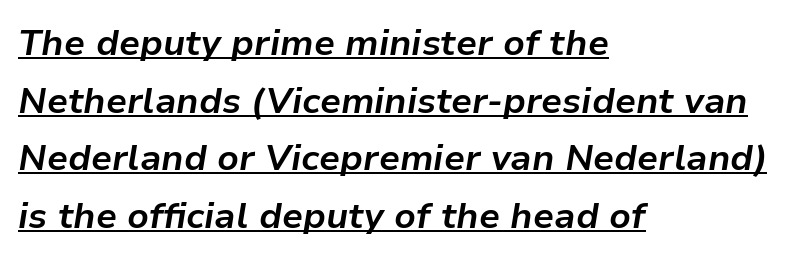
The image shows 36 px bold type, italic (leaning right); set left-aligned, normal line spacing (1.6x), normal letter spacing, underlined; low stroke contrast and a medium x-height.
